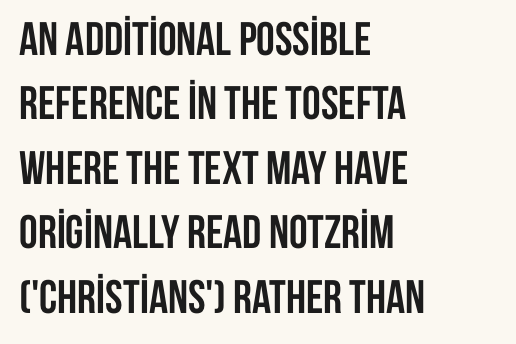
{"serif": "no", "italic": "no", "bold": "yes", "weight": "semibold", "width": "condensed", "stroke_contrast": "low", "x_height": "large", "monospaced": "no", "underline": "no", "align": "left", "line_spacing": "normal", "line_spacing_ratio": 1.37, "letter_spacing": "normal", "letter_spacing_em": 0.0, "glyph_px": 47}
